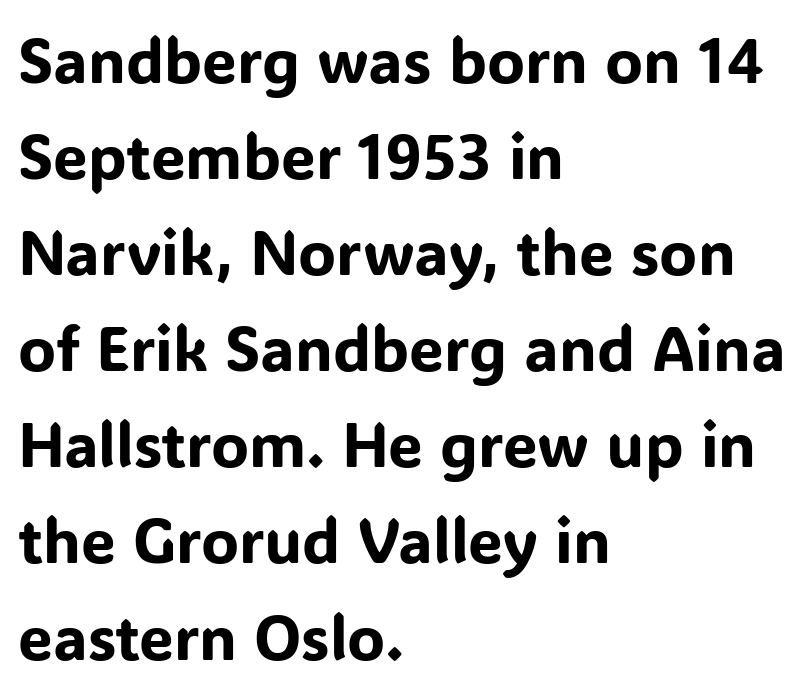
The image shows 62 px sans-serif type, upright; set left-aligned, normal line spacing (1.55x), normal letter spacing, not underlined; low stroke contrast and a medium x-height.
